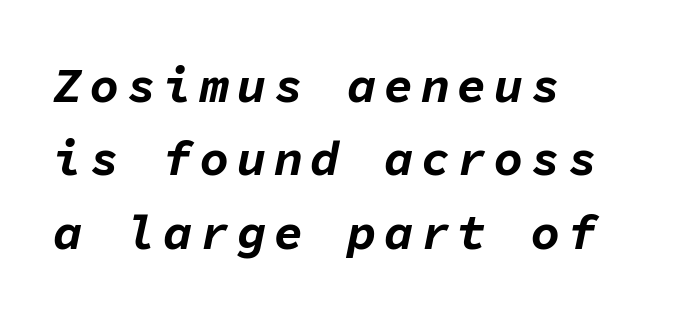
{"italic": "yes", "lean": "right", "slant_degrees": 11, "bold": "yes", "weight": "bold", "width": "normal", "stroke_contrast": "low", "x_height": "medium", "monospaced": "yes", "underline": "no", "align": "left", "line_spacing": "normal", "line_spacing_ratio": 1.5, "glyph_px": 49}
